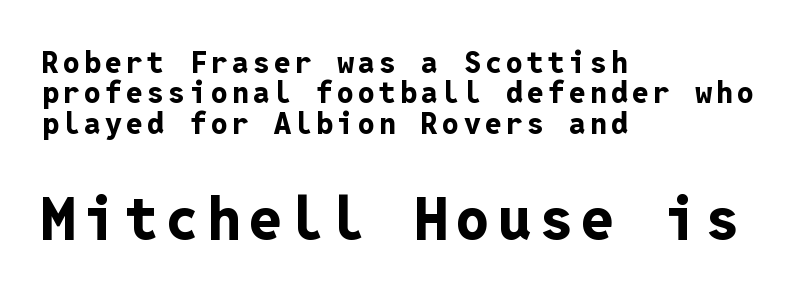
{"serif": "no", "italic": "no", "bold": "yes", "weight": "bold", "width": "normal", "stroke_contrast": "low", "x_height": "medium", "monospaced": "yes", "underline": "no", "align": "left", "line_spacing": "tight", "line_spacing_ratio": 1.01, "larger_block": "second", "size_ratio": 1.97, "glyph_px": 59}
